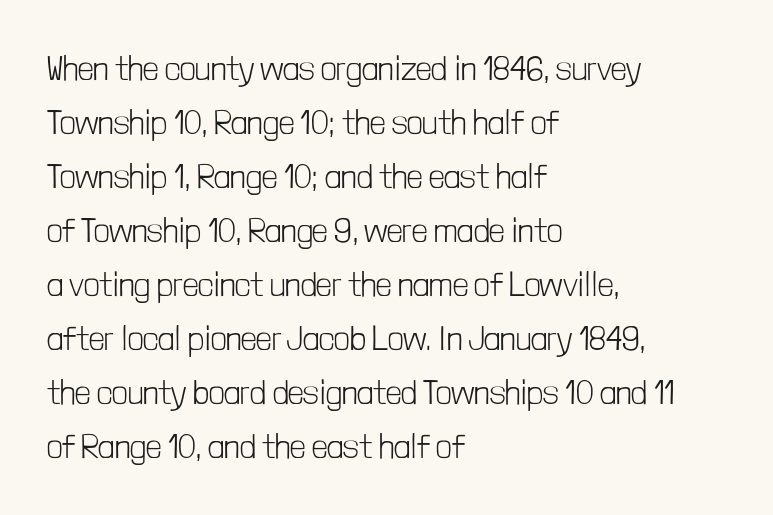
Horizontally, the lines are justified to the leading edge only. The line texture is even and compact thanks to regular tracking. The font family rendered here belongs to the sans-serif group. Weight: regular or lighter.
